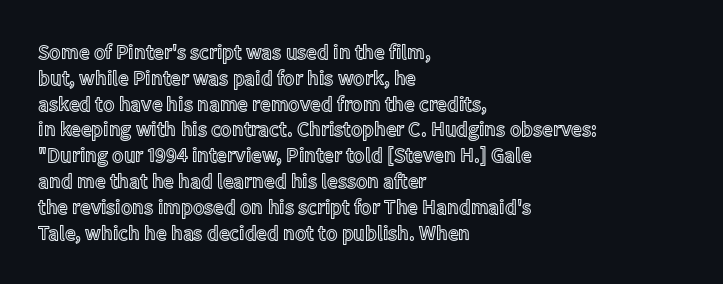
Underline: absent. This rendering uses left alignment, leaving the right contour irregular. A typesetter would mark this as roman, not italic. In terms of letterspacing, this is plain default setting.
